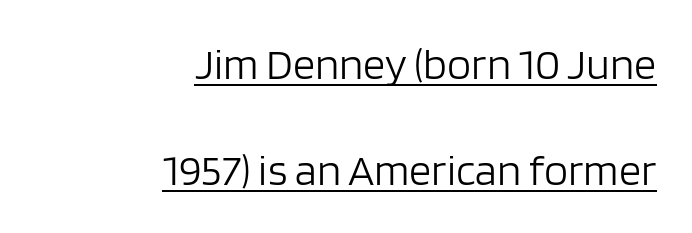
Q: Is the text bold? A: No.
Q: Is the text italic (slanted)? A: No, it is upright.
Q: Is the typeface a serif or a sans-serif typeface? A: Sans-serif.
Q: Is the text underlined? A: Yes.
Q: How is the paragraph aligned? A: Right-aligned.
Q: Is the spacing between letters normal or unusually wide? A: Normal.
Q: Is the spacing between lines tight, normal or loose? A: Loose.
Q: Width (condensed, normal, or wide)? A: Normal.
Q: Stroke contrast? A: Low.
Q: x-height? A: Large.
Q: Monospaced? A: No.
